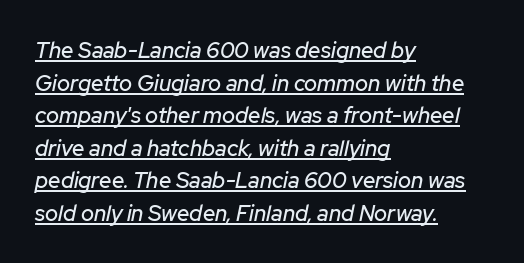
Q: Is the text italic (slanted)? A: Yes, it leans right by about 12 degrees.
Q: Is the text underlined? A: Yes.
Q: How is the paragraph aligned? A: Left-aligned.
Q: Is the spacing between letters normal or unusually wide? A: Normal.
Q: Is the spacing between lines tight, normal or loose? A: Normal.
